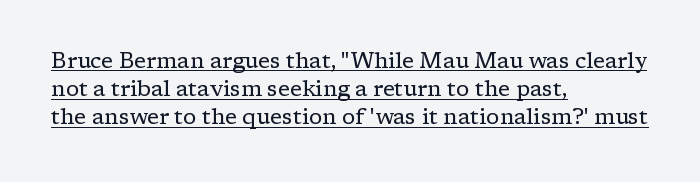
The image shows 22 px text type, upright; set left-aligned, normal line spacing (1.28x), normal letter spacing, underlined.
